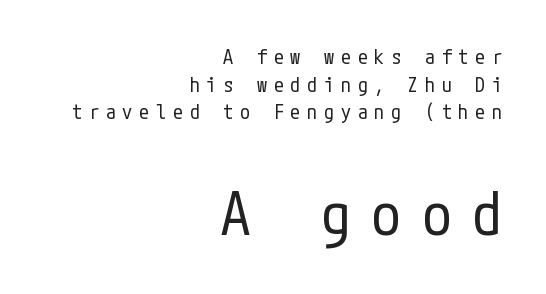
Vertically, the passage feels balanced, rows spaced as you'd expect. The passage shown is not underscored anywhere. The block sitting lower on the canvas is the one with enlarged characters. Does the copy run flush right? Yes — the right margin is perfectly even. Stroke thickness stays within the range of a standard reading face or lighter.
